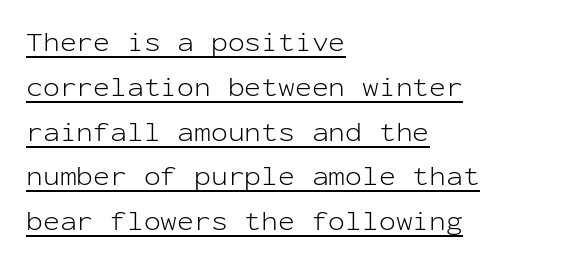
The image shows 28 px light sans-serif type, upright, monospaced; set left-aligned, normal line spacing (1.6x), normal letter spacing, underlined; low stroke contrast and a medium x-height.
